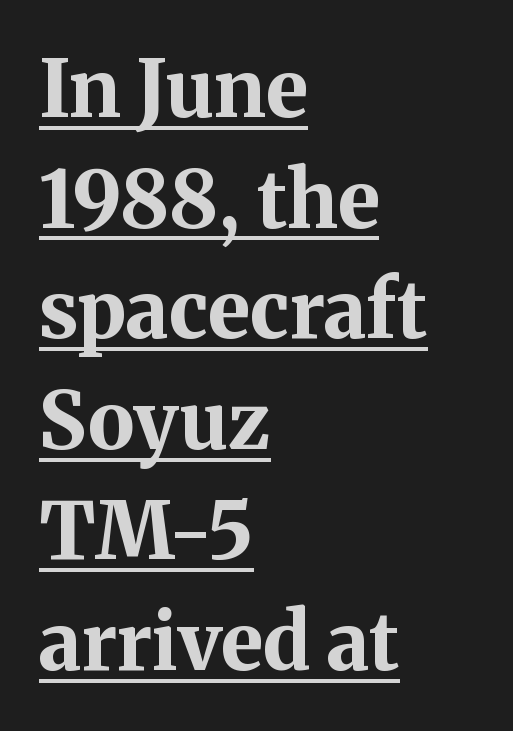
Q: Is the text bold? A: Yes.
Q: Is the text italic (slanted)? A: No, it is upright.
Q: Is the typeface a serif or a sans-serif typeface? A: Serif.
Q: Is the text underlined? A: Yes.
Q: How is the paragraph aligned? A: Left-aligned.
Q: Is the spacing between letters normal or unusually wide? A: Normal.
Q: Is the spacing between lines tight, normal or loose? A: Normal.
Q: Width (condensed, normal, or wide)? A: Normal.
Q: Stroke contrast? A: Medium.
Q: x-height? A: Medium.
Q: Monospaced? A: No.
